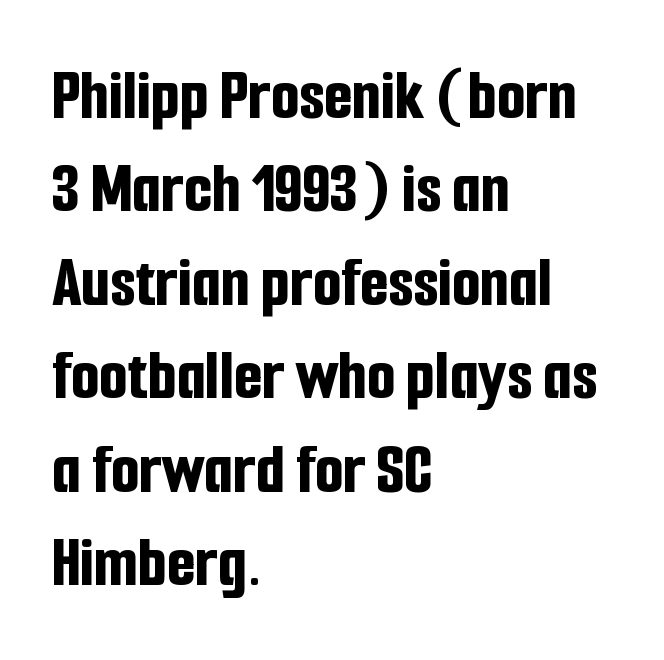
{"serif": "no", "italic": "no", "bold": "yes", "weight": "bold", "width": "condensed", "stroke_contrast": "low", "x_height": "medium", "monospaced": "no", "underline": "no", "align": "left", "line_spacing": "normal", "line_spacing_ratio": 1.28, "letter_spacing": "normal", "letter_spacing_em": 0.0, "glyph_px": 73}
